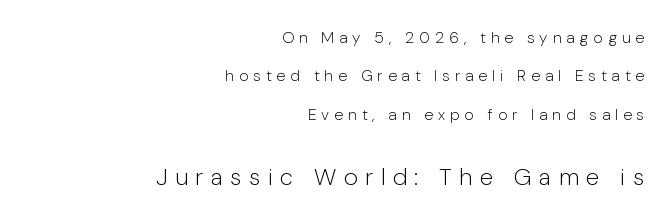
The image shows 24 px text type, upright; set right-aligned, loose line spacing (2.4x), unusually wide letter spacing (+0.31 em), not underlined; the second (bottom) block is 1.5x larger.
